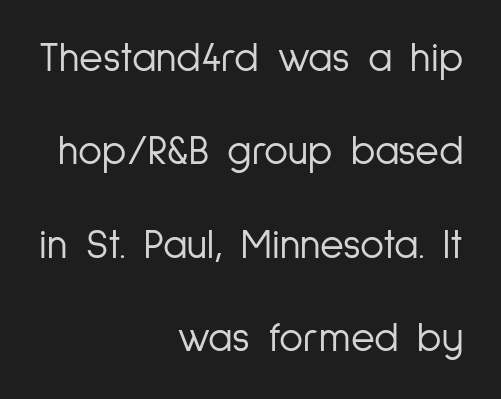
Q: Is the text bold? A: No.
Q: Is the text italic (slanted)? A: No, it is upright.
Q: Is the typeface a serif or a sans-serif typeface? A: Sans-serif.
Q: Is the text underlined? A: No.
Q: How is the paragraph aligned? A: Right-aligned.
Q: Is the spacing between letters normal or unusually wide? A: Normal.
Q: Is the spacing between lines tight, normal or loose? A: Loose.
Q: Width (condensed, normal, or wide)? A: Condensed.
Q: Stroke contrast? A: Low.
Q: x-height? A: Medium.
Q: Monospaced? A: No.
